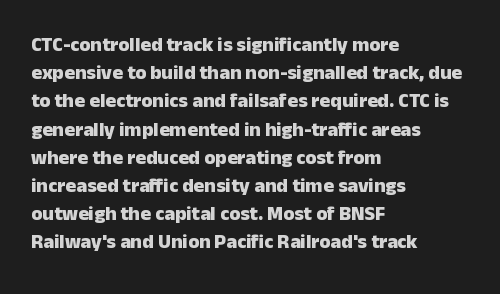
Upright lettering throughout. Each line starts at the same left margin while the right side varies. The passage shown has conventional tracking throughout. The glyphs have the mass of a bold cut. Summary of vertical rhythm: regular, with standard interline spacing. Words float on clear page, feet unadorned.
